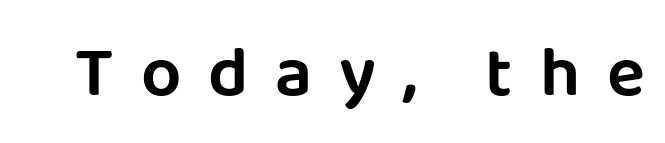
A typesetter would mark this as roman, not italic. The foot of each line stays bare and open. Here the designer chose a conventional face with non-uniform glyph widths. Is this a sans? Yes — the strokes have no serifs.
